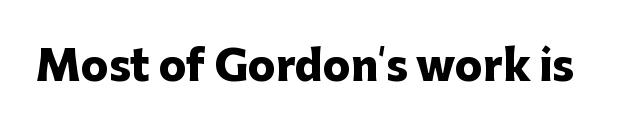
Is this a fixed-width face? No — the glyphs have proportional, varying widths. The type sits square on the baseline with zero lean. Nope, no serifs anywhere on these letters. Observe the ordinary spacing: letters are neighbours, not strangers. The area under the type is left untouched.
